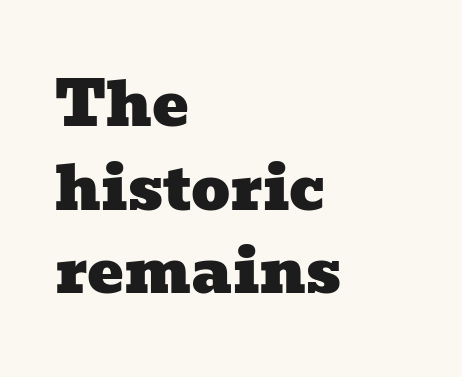
Q: Is the typeface a serif or a sans-serif typeface? A: Serif.
Q: Is the text underlined? A: No.
Q: How is the paragraph aligned? A: Left-aligned.
Q: Is the spacing between letters normal or unusually wide? A: Normal.
Q: Is the spacing between lines tight, normal or loose? A: Normal.
Q: Width (condensed, normal, or wide)? A: Wide.
Q: Stroke contrast? A: Low.
Q: x-height? A: Medium.
Q: Monospaced? A: No.
